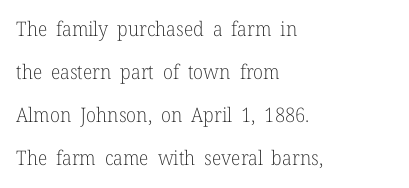
{"italic": "no", "bold": "no", "underline": "no", "align": "left", "line_spacing": "loose", "line_spacing_ratio": 2.15, "letter_spacing": "normal", "letter_spacing_em": 0.0, "glyph_px": 20}
